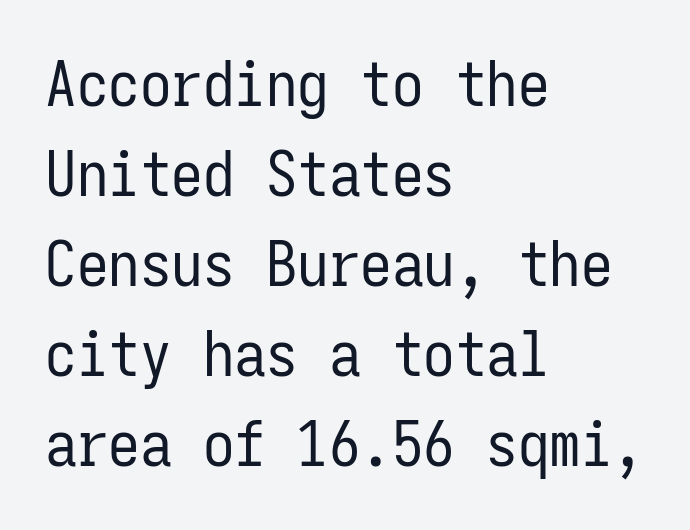
Q: Is the text bold? A: No.
Q: Is the text italic (slanted)? A: No, it is upright.
Q: Is the typeface a serif or a sans-serif typeface? A: Sans-serif.
Q: Is the text underlined? A: No.
Q: How is the paragraph aligned? A: Left-aligned.
Q: Is the spacing between letters normal or unusually wide? A: Normal.
Q: Is the spacing between lines tight, normal or loose? A: Normal.
Q: Width (condensed, normal, or wide)? A: Condensed.
Q: Stroke contrast? A: Low.
Q: x-height? A: Medium.
Q: Monospaced? A: Yes.
